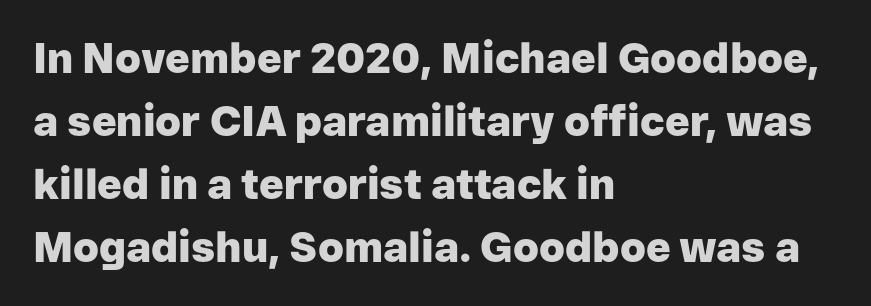
Q: Is the text bold? A: Yes.
Q: Is the text italic (slanted)? A: No, it is upright.
Q: Is the typeface a serif or a sans-serif typeface? A: Sans-serif.
Q: Is the text underlined? A: No.
Q: How is the paragraph aligned? A: Left-aligned.
Q: Is the spacing between letters normal or unusually wide? A: Normal.
Q: Is the spacing between lines tight, normal or loose? A: Normal.
Q: Width (condensed, normal, or wide)? A: Normal.
Q: Stroke contrast? A: Low.
Q: x-height? A: Medium.
Q: Monospaced? A: No.
